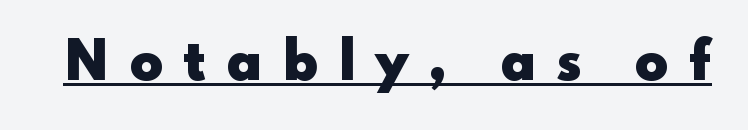
{"serif": "no", "italic": "no", "bold": "yes", "weight": "heavy", "width": "wide", "stroke_contrast": "low", "x_height": "small", "monospaced": "no", "underline": "yes", "letter_spacing": "wide", "letter_spacing_em": 0.39, "glyph_px": 50}
